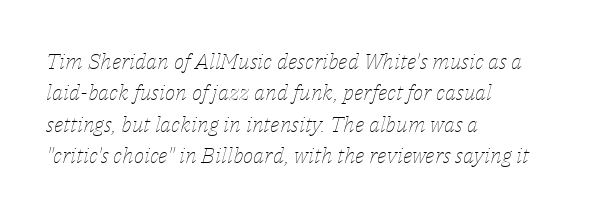
The image shows 22 px text type, italic (leaning right); set left-aligned, normal line spacing (1.43x), normal letter spacing, not underlined.
